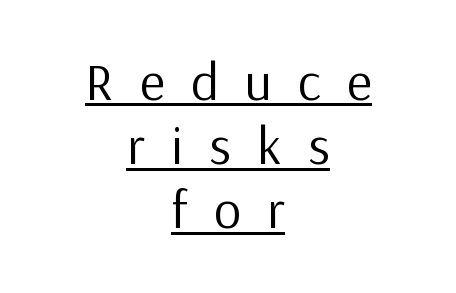
The passage is arranged like a title page — every line centered. How are the letters spaced? Widely, with obvious added tracking. The axis of the letterforms is exactly vertical. Glance below the letters and you will spot a drawn line.
